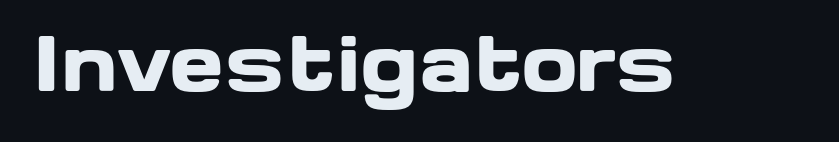
The image shows 73 px heavy, wide sans-serif type, upright; set normal letter spacing, not underlined; low stroke contrast and a medium x-height.
